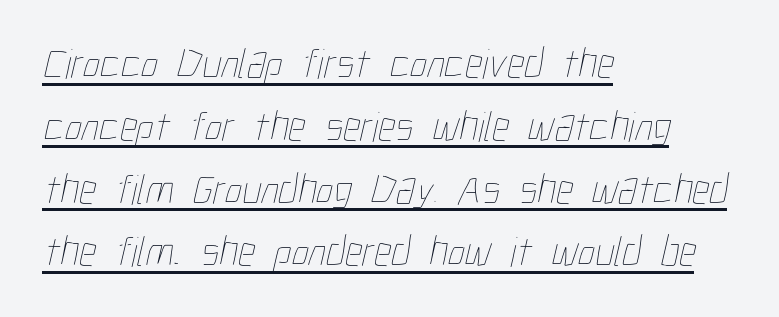
Q: Is the text bold? A: No.
Q: Is the text underlined? A: Yes.
Q: How is the paragraph aligned? A: Left-aligned.
Q: Is the spacing between letters normal or unusually wide? A: Normal.
Q: Is the spacing between lines tight, normal or loose? A: Normal.
Q: Width (condensed, normal, or wide)? A: Condensed.
Q: Stroke contrast? A: Low.
Q: x-height? A: Medium.
Q: Monospaced? A: No.
